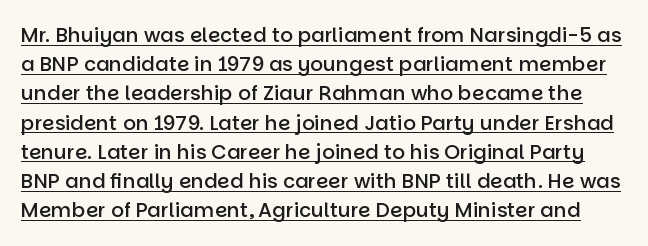
The image shows 20 px text type, upright; set normal line spacing (1.46x), normal letter spacing, underlined.
